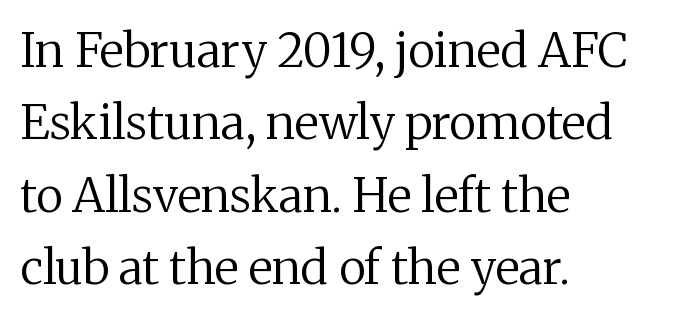
{"serif": "yes", "italic": "no", "bold": "no", "weight": "regular", "width": "normal", "stroke_contrast": "medium", "x_height": "medium", "monospaced": "no", "underline": "no", "align": "left", "line_spacing": "normal", "line_spacing_ratio": 1.54, "letter_spacing": "normal", "letter_spacing_em": 0.0, "glyph_px": 47}
